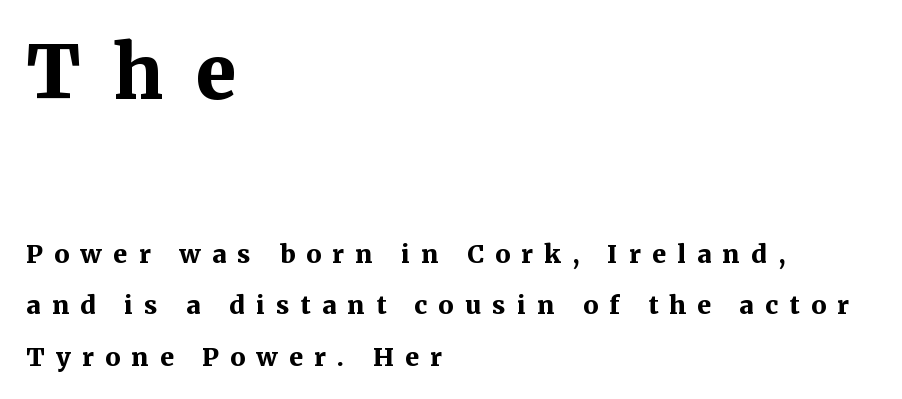
The image shows 74 px bold serif type, upright; set left-aligned, loose line spacing (2.06x), unusually wide letter spacing (+0.45 em), not underlined; the first (top) block is 2.96x larger; medium stroke contrast and a medium x-height.
